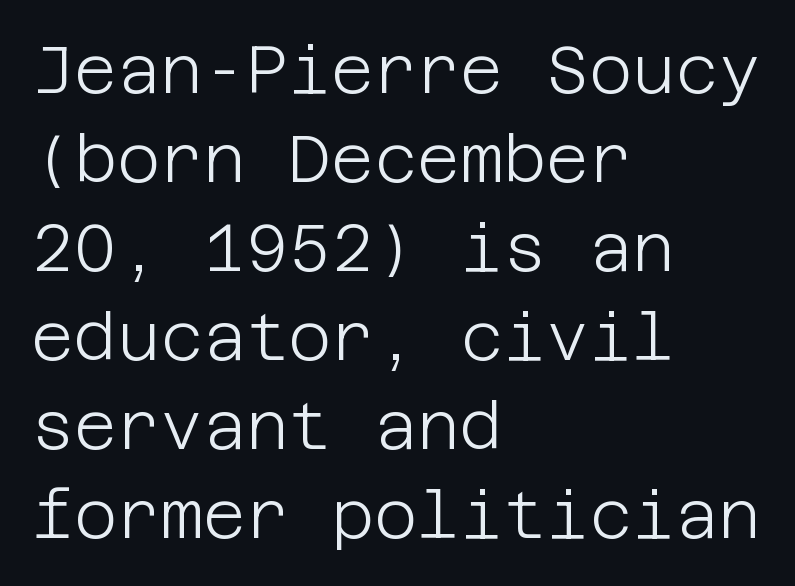
No heavy texture on the line: the type isn't bold. Each row of text sits above clean, open space. In terms of posture, this sample is upright. Regular leading. In terms of letterspacing, this is plain default setting.
